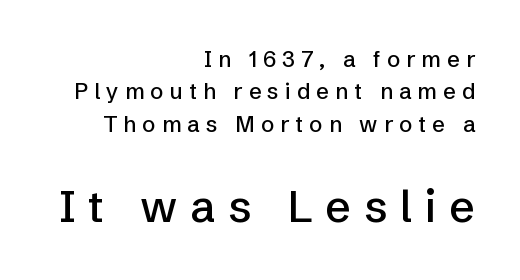
Q: Is the text italic (slanted)? A: No, it is upright.
Q: Is the typeface a serif or a sans-serif typeface? A: Sans-serif.
Q: Is the text underlined? A: No.
Q: How is the paragraph aligned? A: Right-aligned.
Q: Is the spacing between letters normal or unusually wide? A: Unusually wide.
Q: Is the spacing between lines tight, normal or loose? A: Normal.
Q: Which block of text is set in a larger size, the first (top) or the second (bottom)? A: The second (bottom) one.
Q: Width (condensed, normal, or wide)? A: Normal.
Q: Stroke contrast? A: Low.
Q: x-height? A: Medium.
Q: Monospaced? A: No.
